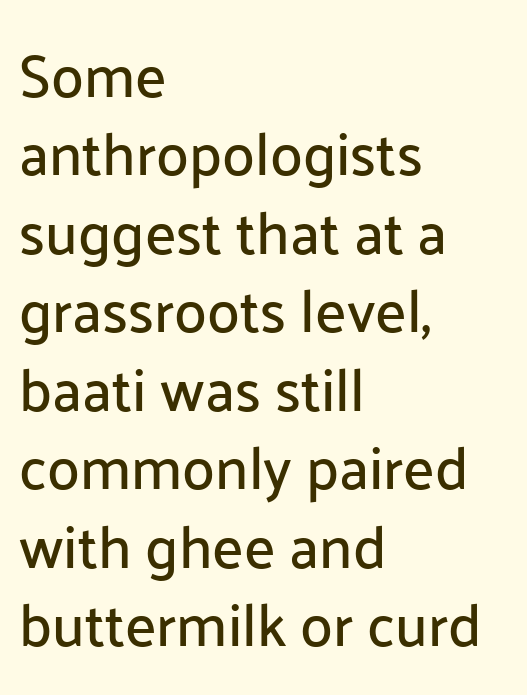
The image shows 59 px sans-serif type, upright; set left-aligned, normal line spacing (1.33x), normal letter spacing, not underlined; low stroke contrast and a medium x-height.
